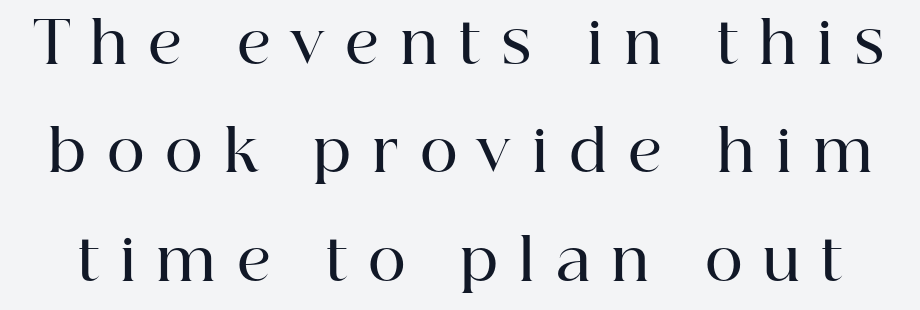
The image shows 58 px semibold serif type, upright; set line spacing 1.87x, unusually wide letter spacing (+0.36 em), not underlined; high stroke contrast and a medium x-height.
